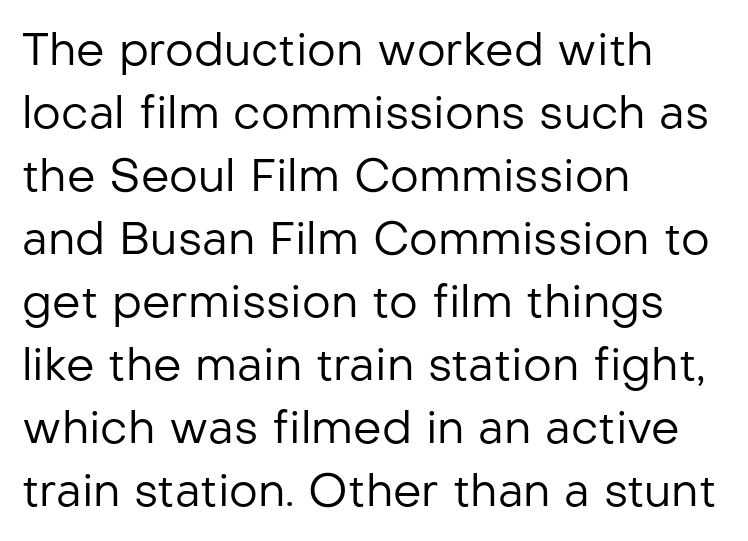
Nope, no serifs anywhere on these letters. The passage shown is typed in a proportional face where columns would drift. The setting favours the left margin, as ordinary paragraphs usually do. Default kerning and tracking; the words read as compact shapes. Rule under the text: the space is simply empty.
